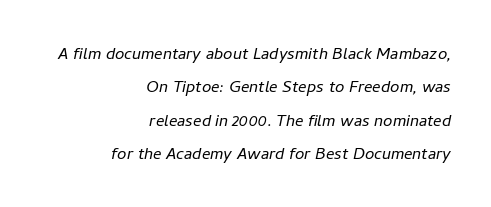
{"italic": "yes", "lean": "right", "slant_degrees": 11, "bold": "no", "underline": "no", "align": "right", "line_spacing": "normal", "line_spacing_ratio": 1.59, "letter_spacing": "normal", "letter_spacing_em": 0.0, "glyph_px": 21}
